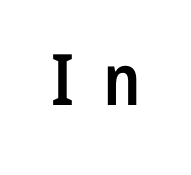
{"serif": "no", "italic": "no", "bold": "semi", "weight": "semibold", "width": "condensed", "stroke_contrast": "low", "x_height": "medium", "monospaced": "no", "underline": "no", "letter_spacing": "wide", "letter_spacing_em": 0.41, "glyph_px": 71}
